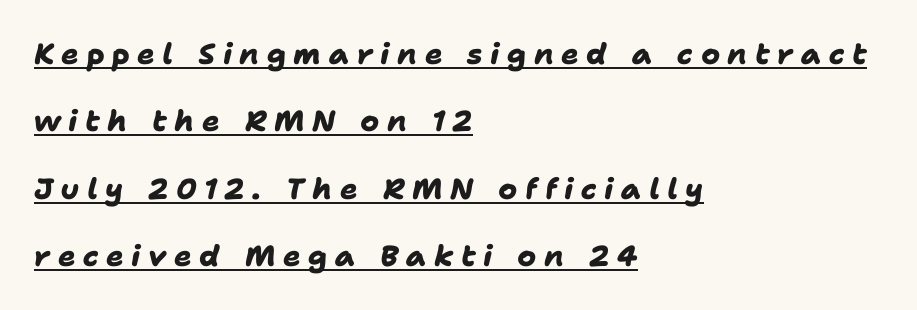
To sum up the face: it is a sans, with no serifs. These lines have a slow, spaced-out rhythm from letter to letter. The lines are quadded left. Look at the stroke-to-counter ratio: heavy, a bold.
